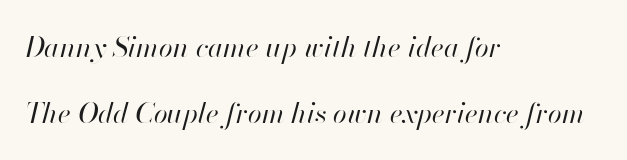
{"italic": "yes", "lean": "right", "slant_degrees": 13, "bold": "no", "weight": "regular", "width": "normal", "stroke_contrast": "high", "x_height": "small", "monospaced": "no", "underline": "no", "align": "left", "line_spacing": "loose", "line_spacing_ratio": 2.34, "letter_spacing": "normal", "letter_spacing_em": 0.0, "glyph_px": 28}
